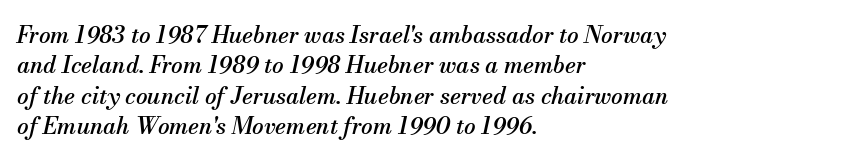
The image shows 23 px text type, italic (leaning right); set left-aligned, normal line spacing (1.32x), normal letter spacing, not underlined.
